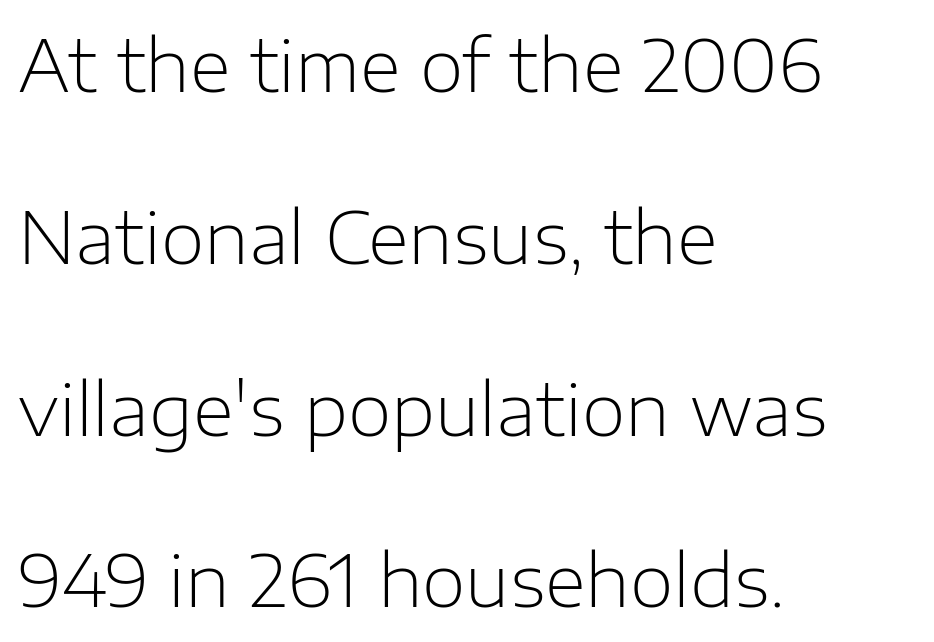
The passage shown is typed in a proportional face where columns would drift. The typesetter chose a ragged-right arrangement here. Nothing sits at the stroke ends, so this counts as sans-serif. Italic? Not at all — the glyphs are vertical.
